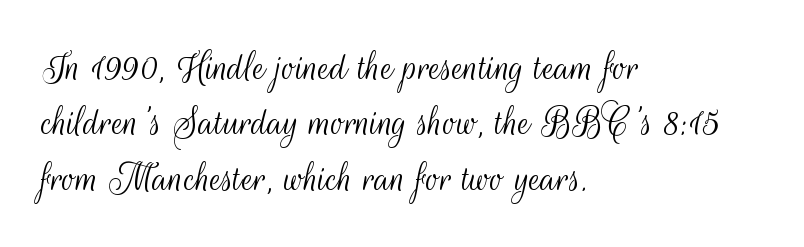
Think of a printed novel: that variable character pitch is what you see here. Layout note: lines flush left. What's the leading like? Ordinary, nothing unusual.
